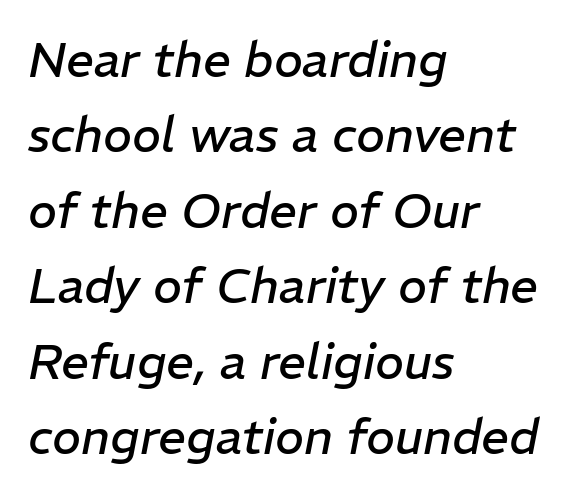
The image shows 49 px regular-weight type, italic (leaning right); set left-aligned, normal line spacing (1.54x), normal letter spacing, not underlined; low stroke contrast and a medium x-height.
